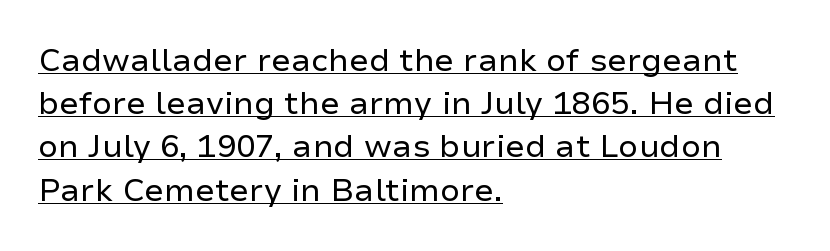
The image shows 32 px regular-weight sans-serif type, upright; set left-aligned, normal line spacing (1.35x), normal letter spacing, underlined; low stroke contrast and a medium x-height.
